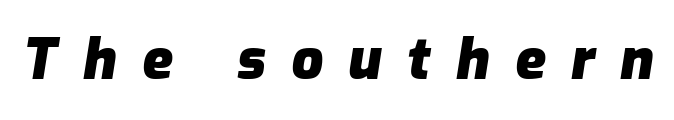
A typesetter would call this heavily tracked-out type. This sample has the flowing, uneven cadence of proportional lettering. This is oblique type, the kind used for emphasis or titles. Words float on clear page, feet unadorned. These lines carry a lot of weight — the face is fully bold.
